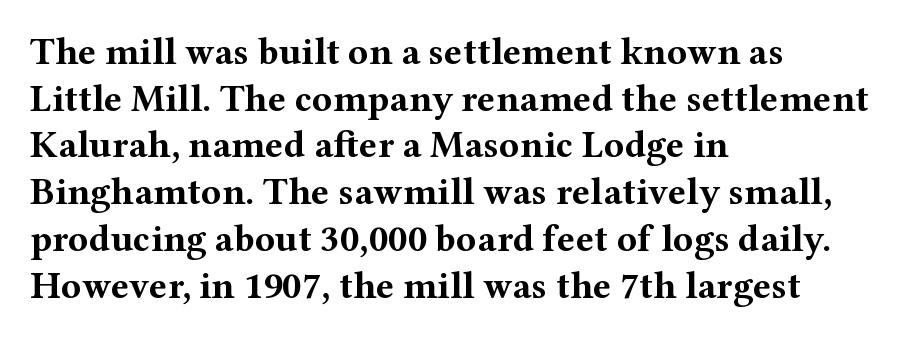
Q: Is the text bold? A: Yes.
Q: Is the text italic (slanted)? A: No, it is upright.
Q: Is the typeface a serif or a sans-serif typeface? A: Serif.
Q: Is the text underlined? A: No.
Q: How is the paragraph aligned? A: Left-aligned.
Q: Is the spacing between letters normal or unusually wide? A: Normal.
Q: Width (condensed, normal, or wide)? A: Wide.
Q: Stroke contrast? A: Medium.
Q: x-height? A: Medium.
Q: Monospaced? A: No.
